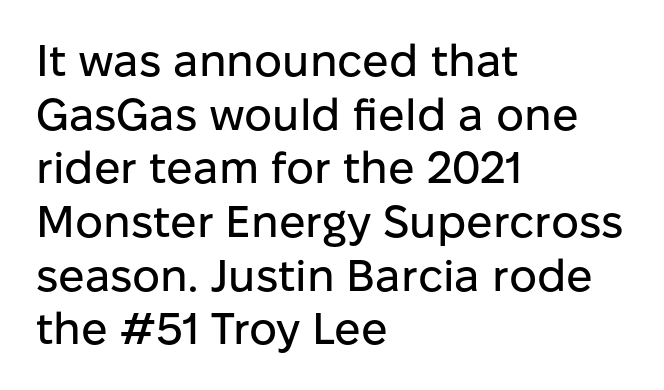
Here the glyphs are tracked normally, forming tight word shapes. The words here are not underlined. The font's upright variant was chosen for this text. Font category for this specimen: sans-serif.
